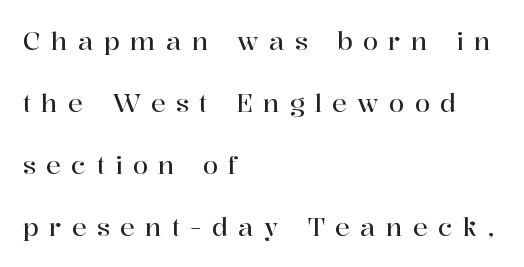
The image shows 25 px text type, upright; set left-aligned, loose line spacing (2.48x), unusually wide letter spacing (+0.4 em), not underlined.
